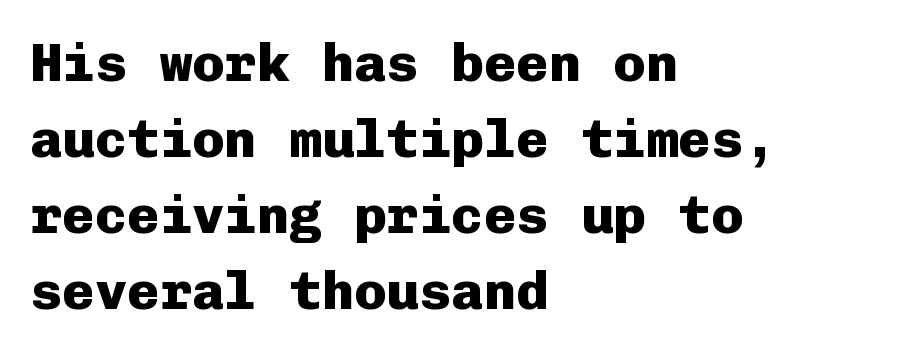
You could count columns in this text — the font is strictly monospaced. These lines keep a tight, regular rhythm from letter to letter. Regarding serifs, this sample does without them. Posture: straight, roman, zero tilt.
